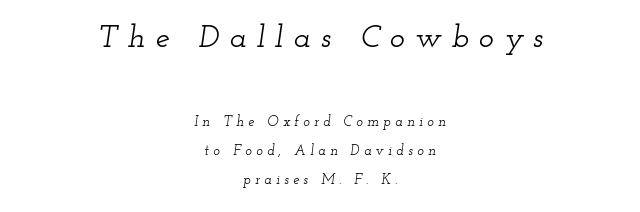
The image shows 32 px wide serif type, italic (leaning right); set centered, loose line spacing (2.08x), unusually wide letter spacing (+0.31 em), not underlined; the first (top) block is 2.29x larger; low stroke contrast and a small x-height.
